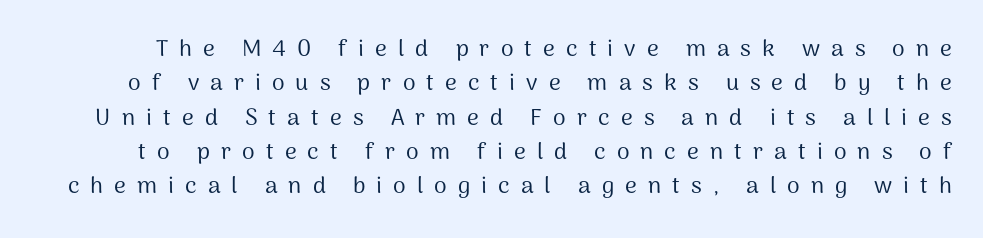
The string is rendered with underlining switched off. Quick note: not italic, upright. The characters are drawn with everyday or finer stroke widths. Does extra space separate the letters? Yes, quite a lot of it. Vertically, the passage feels balanced, rows spaced as you'd expect.
